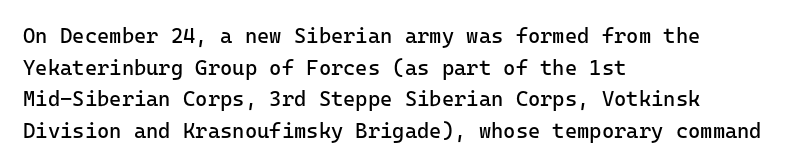
Style check: upright. Leftover space on each line is placed entirely after the last word. The rows are spaced the way most documents space them. The font is comparable to plain body text, perhaps lighter. Honestly, there is no underline to notice here at all. Nobody touched the tracking dial on this one.
